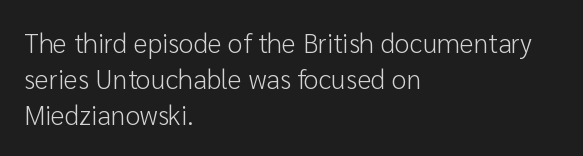
{"italic": "no", "bold": "no", "underline": "no", "align": "left", "line_spacing": "normal", "line_spacing_ratio": 1.33, "letter_spacing": "normal", "letter_spacing_em": 0.0, "glyph_px": 27}
